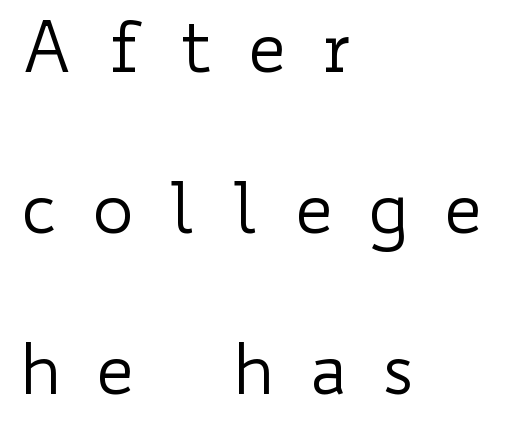
The strokes carry an ordinary text weight at most. You can tell it's not italic because the verticals are truly vertical. Here the glyphs are tracked loosely, breaking word shapes into spaced letters. The leading is generous, giving the passage an open texture. Honestly, there is no underline to notice here at all. The paragraph has a hard left edge and a soft right edge.
